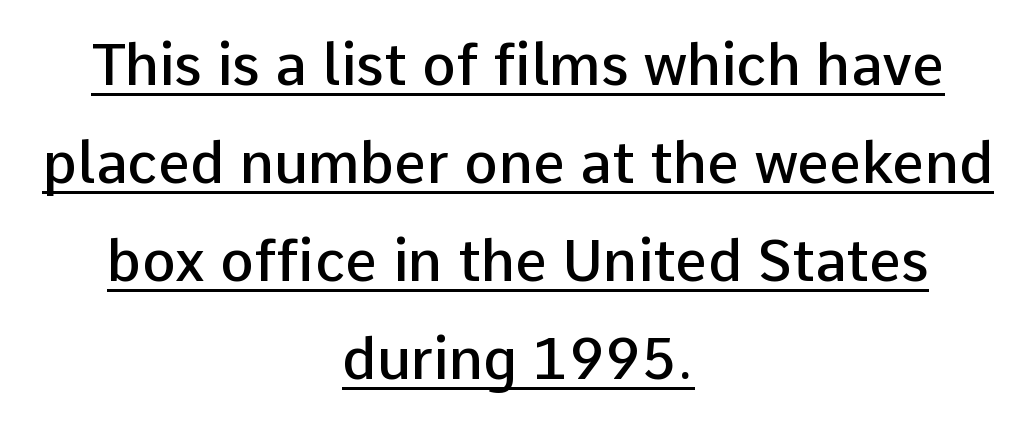
Serif or sans? Sans — the stroke terminals are bare. Is the type bold? Partly — it's a semibold, heavier than regular but not fully bold. Default kerning and tracking; the words read as compact shapes. The font's upright variant was chosen for this text.
